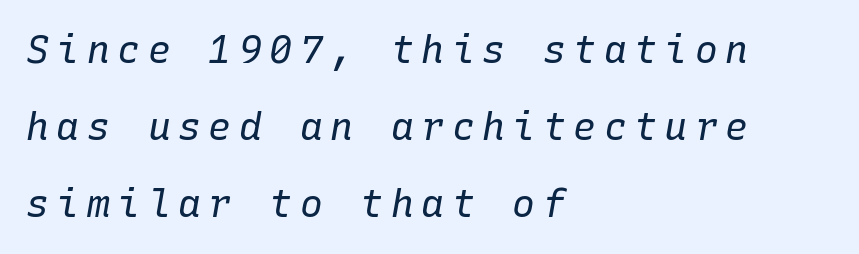
Q: Is the text bold? A: No.
Q: Is the text italic (slanted)? A: Yes, it leans right by about 10 degrees.
Q: Is the text underlined? A: No.
Q: How is the paragraph aligned? A: Left-aligned.
Q: Is the spacing between letters normal or unusually wide? A: Unusually wide.
Q: Is the spacing between lines tight, normal or loose? A: Loose.
Q: Width (condensed, normal, or wide)? A: Normal.
Q: Stroke contrast? A: Low.
Q: x-height? A: Medium.
Q: Monospaced? A: Yes.
